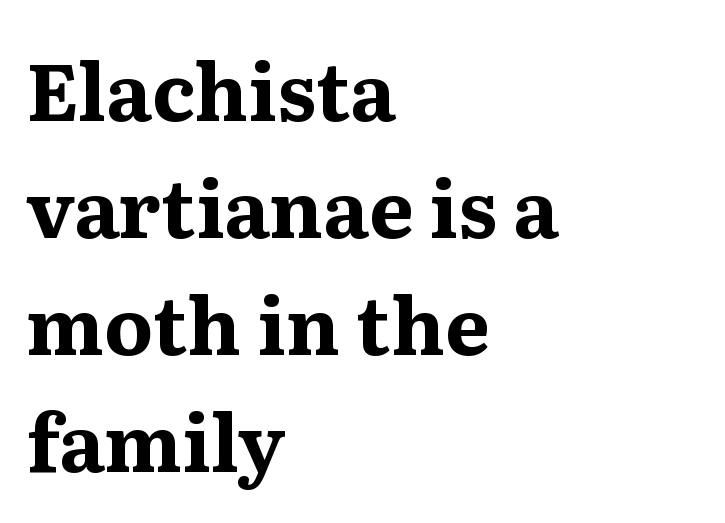
The image shows 79 px bold serif type, upright; set left-aligned, normal line spacing (1.48x), normal letter spacing, not underlined; medium stroke contrast and a medium x-height.
